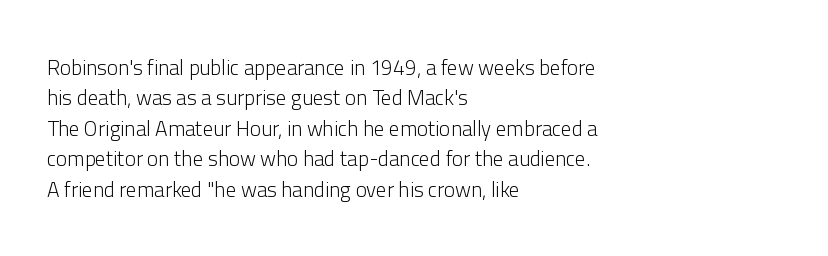
The image shows 21 px text type, upright; set left-aligned, normal line spacing (1.45x), normal letter spacing, not underlined.
